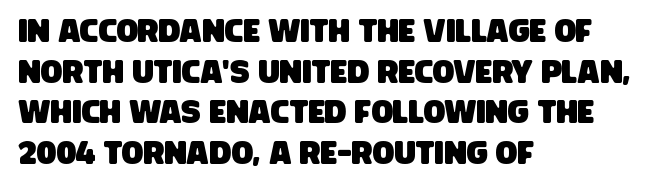
The image shows 32 px condensed sans-serif type; set left-aligned, normal line spacing (1.27x), normal letter spacing, not underlined; low stroke contrast and a large x-height.
